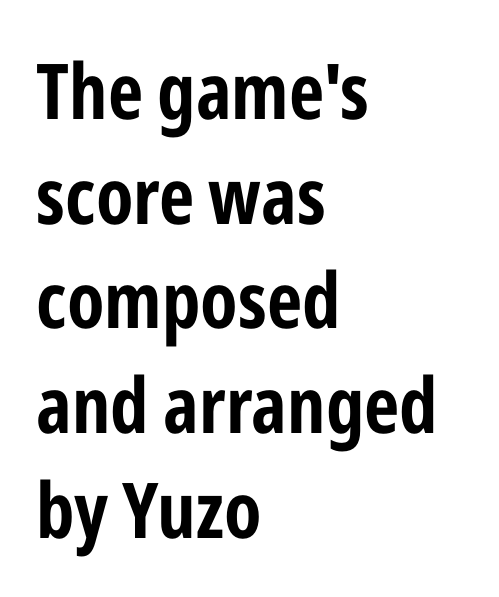
{"serif": "no", "italic": "no", "width": "condensed", "stroke_contrast": "low", "x_height": "medium", "monospaced": "no", "underline": "no", "align": "left", "line_spacing": "normal", "line_spacing_ratio": 1.36, "letter_spacing": "normal", "letter_spacing_em": 0.0, "glyph_px": 77}
